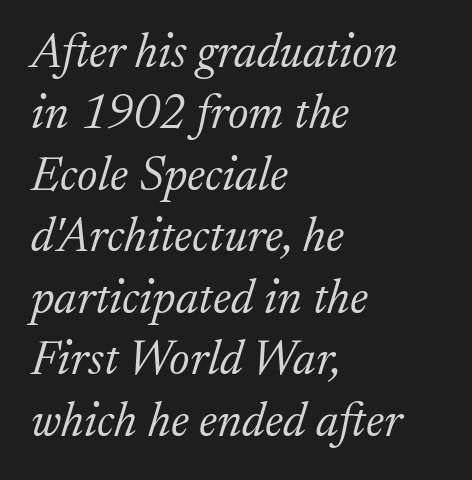
{"serif": "yes", "italic": "yes", "lean": "right", "slant_degrees": 17, "bold": "no", "weight": "light", "width": "normal", "stroke_contrast": "low", "x_height": "medium", "monospaced": "no", "underline": "no", "align": "left", "line_spacing": "normal", "line_spacing_ratio": 1.28, "letter_spacing": "normal", "letter_spacing_em": 0.0, "glyph_px": 48}
